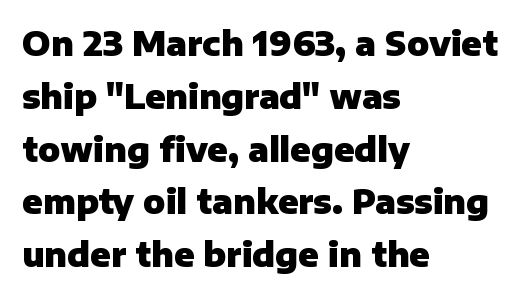
Style check: upright. Underlining? Definitely not there. Each letter keeps its own natural width here, so spacing adapts to shape. What's the leading like? Ordinary, nothing unusual. To sum up the face: it is a sans, with no serifs.
